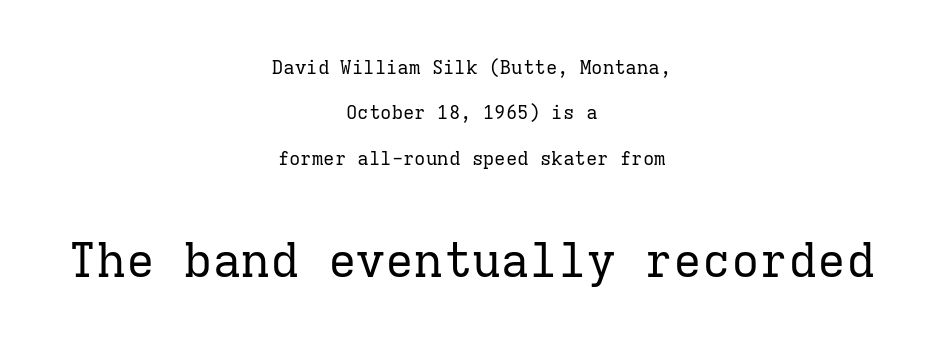
{"serif": "yes", "italic": "no", "bold": "no", "weight": "regular", "width": "normal", "stroke_contrast": "low", "x_height": "medium", "monospaced": "yes", "underline": "no", "align": "center", "line_spacing": "loose", "line_spacing_ratio": 2.39, "letter_spacing": "normal", "letter_spacing_em": 0.0, "larger_block": "second", "size_ratio": 2.53, "glyph_px": 48}
